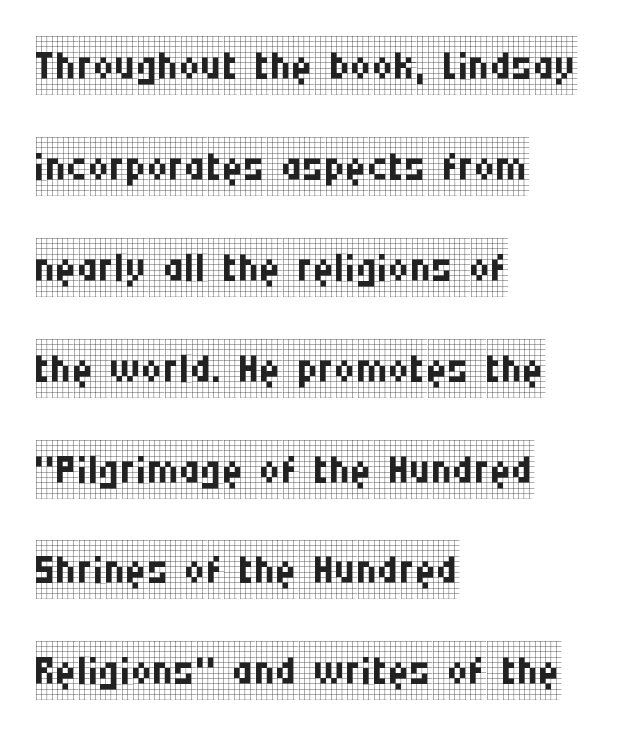
The passage shown is typed in a proportional face where columns would drift. Rendered with straight, roman letterforms. The ragged edge is on the right, which tells us the setting is flush left. Spacing between characters is what you'd get straight out of the box. This rendering employs a face with finishing strokes, i.e., a serif.
